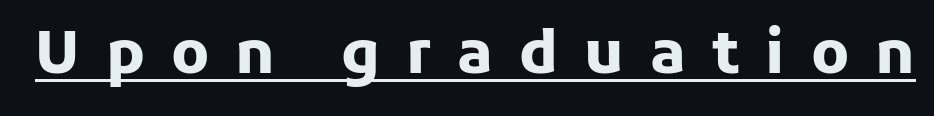
Q: Is the text bold? A: Yes.
Q: Is the text italic (slanted)? A: No, it is upright.
Q: Is the typeface a serif or a sans-serif typeface? A: Sans-serif.
Q: Is the text underlined? A: Yes.
Q: Is the spacing between letters normal or unusually wide? A: Unusually wide.
Q: Width (condensed, normal, or wide)? A: Normal.
Q: Stroke contrast? A: Low.
Q: x-height? A: Medium.
Q: Monospaced? A: No.
